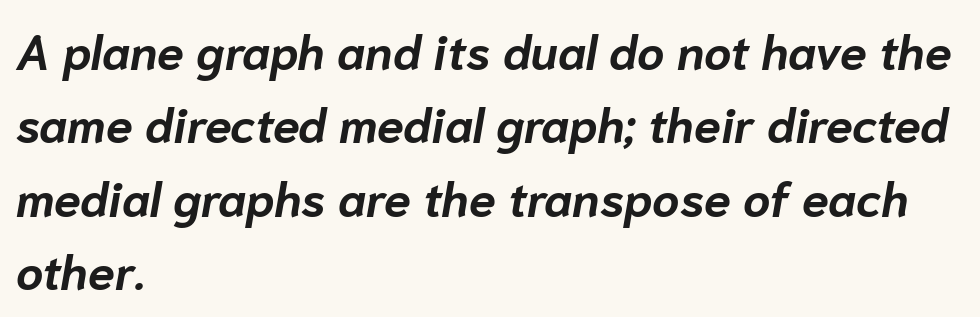
Honestly, the row spacing looks completely unremarkable. The face used here is proportionally spaced, like ordinary book or web type. Italic? Definitely — the glyphs are oblique. Any mark beneath the type? The region is blank. Line beginnings align vertically; line endings do not.
